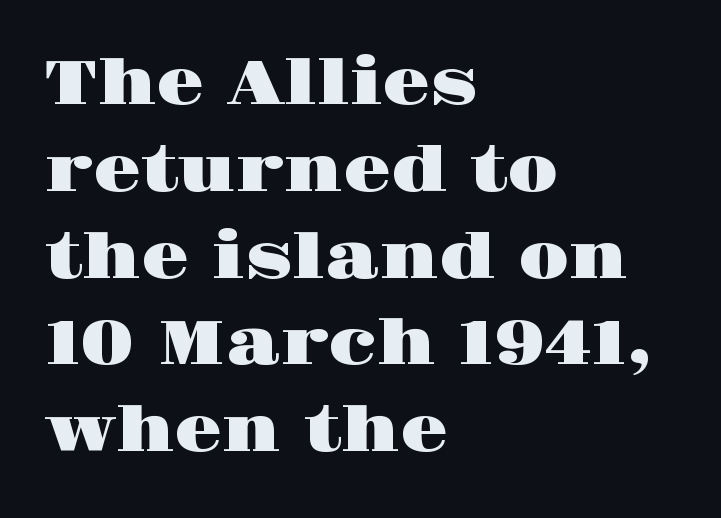
The image shows 62 px wide serif type, upright; set left-aligned, normal line spacing (1.4x), normal letter spacing, not underlined; high stroke contrast and a large x-height.
